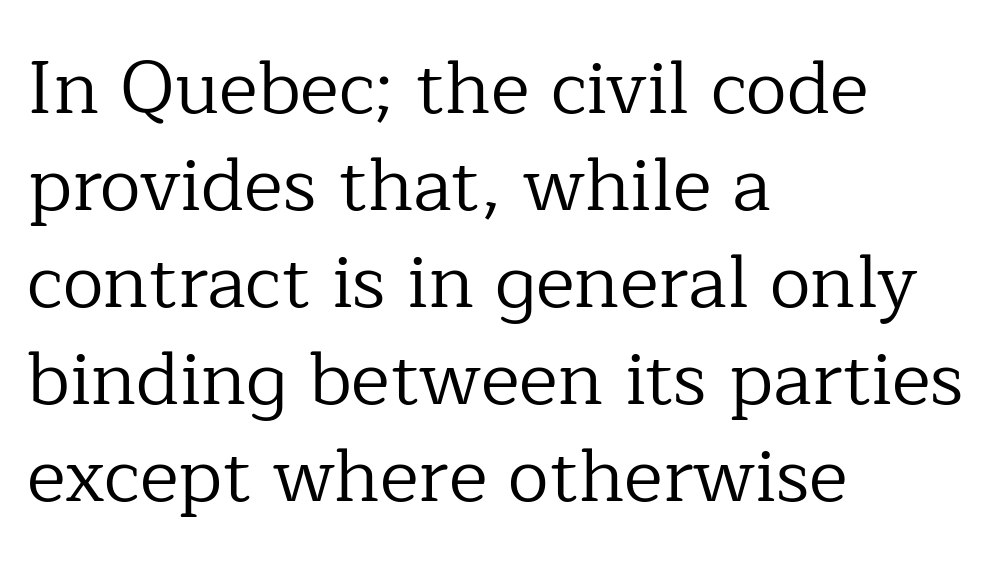
{"serif": "yes", "italic": "no", "bold": "no", "weight": "regular", "width": "normal", "stroke_contrast": "low", "x_height": "medium", "monospaced": "no", "underline": "no", "align": "left", "line_spacing": "normal", "line_spacing_ratio": 1.31, "letter_spacing": "normal", "letter_spacing_em": 0.0, "glyph_px": 74}
